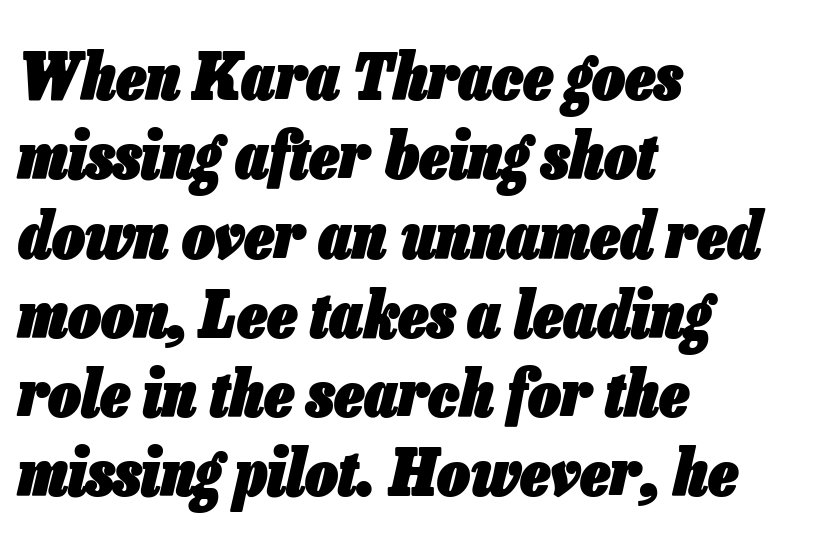
The letters advance in unequal steps, a hallmark of proportional type. Short and long lines alike share a common starting point at left. Pretty heavy lettering here — definitely bold. Short note: letters normally spaced. The whole block is typeset with a tilt.
